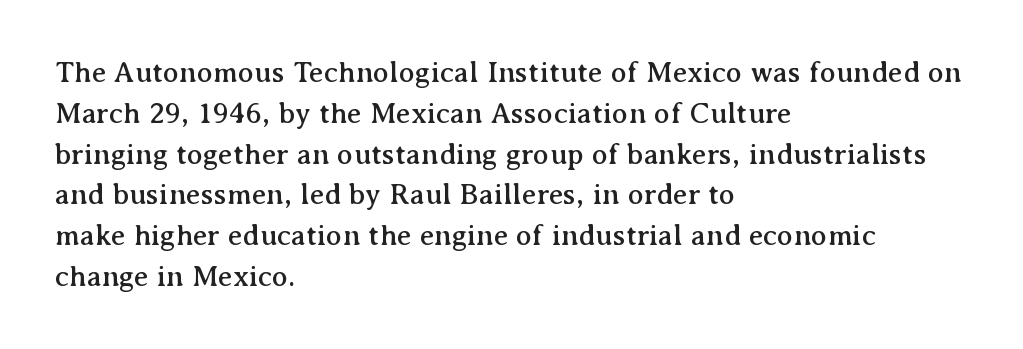
{"serif": "yes", "italic": "no", "width": "normal", "stroke_contrast": "medium", "x_height": "medium", "monospaced": "no", "underline": "no", "align": "left", "line_spacing": "normal", "line_spacing_ratio": 1.36, "letter_spacing": "normal", "letter_spacing_em": 0.0, "glyph_px": 30}
